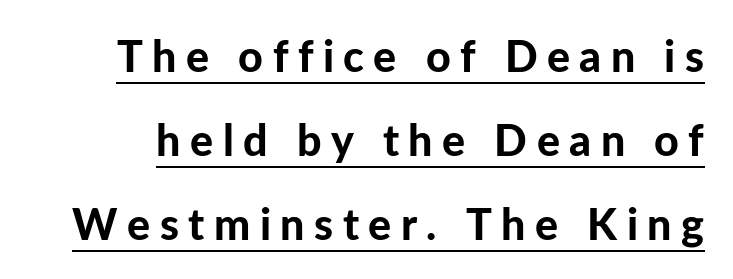
{"serif": "no", "italic": "no", "bold": "yes", "weight": "bold", "width": "normal", "stroke_contrast": "low", "x_height": "medium", "monospaced": "no", "underline": "yes", "line_spacing": "loose", "line_spacing_ratio": 1.95, "letter_spacing": "wide", "letter_spacing_em": 0.22, "glyph_px": 43}
